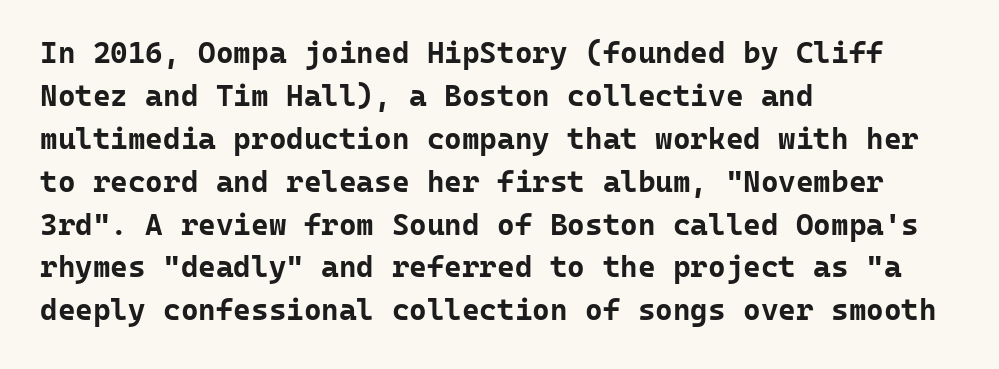
Ascenders rise straight up at ninety degrees. The glyphs are unaccompanied by any horizontal stroke below them. The passage shown is typeset with a sans-serif family. This sample is left-justified, so line endings fall wherever the words run out. Monospaced: the letters line up in strict vertical columns. Standard letterfit; no display-style spreading of the glyphs.
